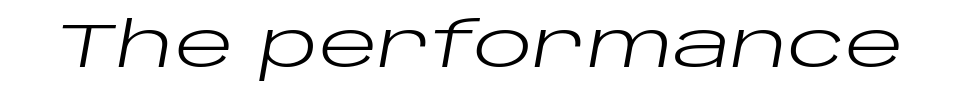
Rule under the text: the space is simply empty. A quiet, ordinary-to-light weight characterises the typeface. Between one letter and the next there's only the usual sliver of space. The rendering applies a slant to the glyphs. Proportional: the letters do not fall into vertical columns.
